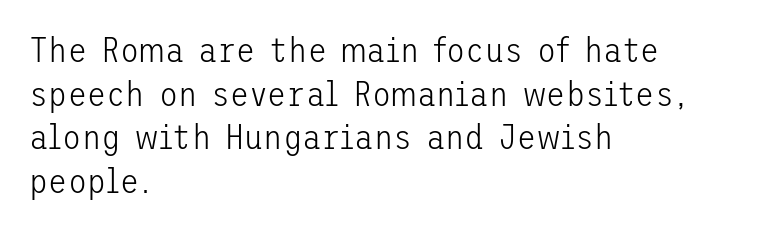
Q: Is the text bold? A: No.
Q: Is the text italic (slanted)? A: No, it is upright.
Q: Is the typeface a serif or a sans-serif typeface? A: Sans-serif.
Q: Is the text underlined? A: No.
Q: How is the paragraph aligned? A: Left-aligned.
Q: Is the spacing between letters normal or unusually wide? A: Normal.
Q: Is the spacing between lines tight, normal or loose? A: Normal.
Q: Width (condensed, normal, or wide)? A: Normal.
Q: Stroke contrast? A: Low.
Q: x-height? A: Medium.
